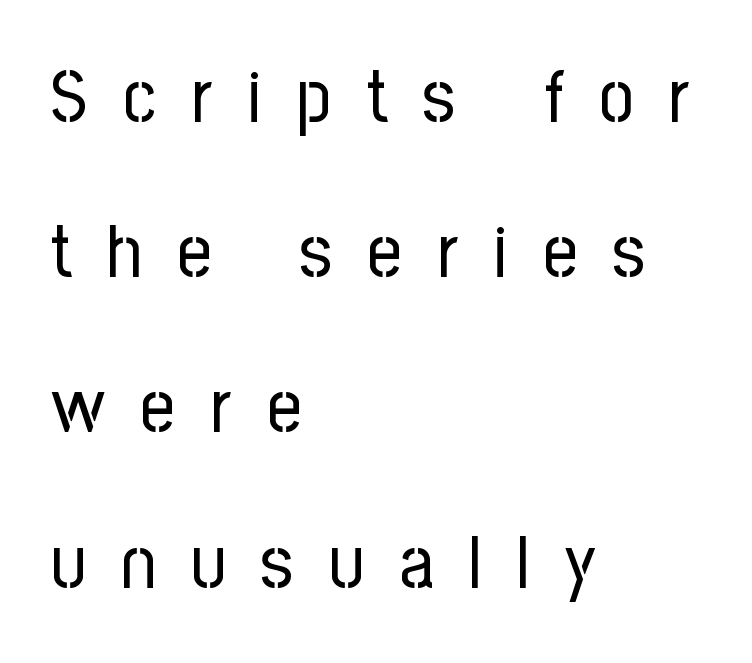
Q: Is the text bold? A: No.
Q: Is the text italic (slanted)? A: No, it is upright.
Q: Is the typeface a serif or a sans-serif typeface? A: Sans-serif.
Q: Is the text underlined? A: No.
Q: How is the paragraph aligned? A: Left-aligned.
Q: Is the spacing between letters normal or unusually wide? A: Unusually wide.
Q: Is the spacing between lines tight, normal or loose? A: Loose.
Q: Width (condensed, normal, or wide)? A: Condensed.
Q: Stroke contrast? A: Low.
Q: x-height? A: Medium.
Q: Monospaced? A: No.
